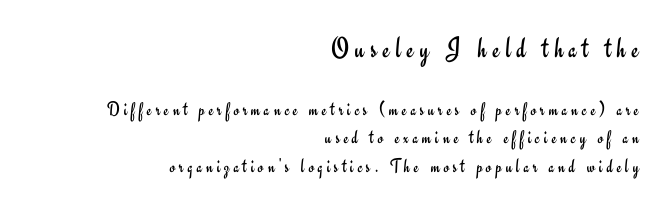
The font is comparable to plain body text, perhaps lighter. The tracking jumps out immediately: characters are airy and widely separated. Check where the strokes stop: nothing finishes them off — pure sans. Regular leading. The specimen omits any rule beneath the text block's lines.
